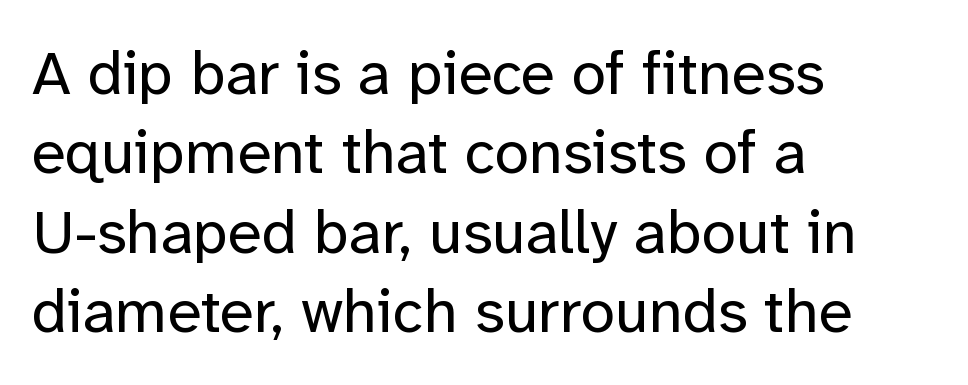
Descenders are the only things crossing below the line. Interline gaps are of average width in this sample. Horizontal alignment here is leftward, the default for most running prose. A typesetter would mark this as roman, not italic.
